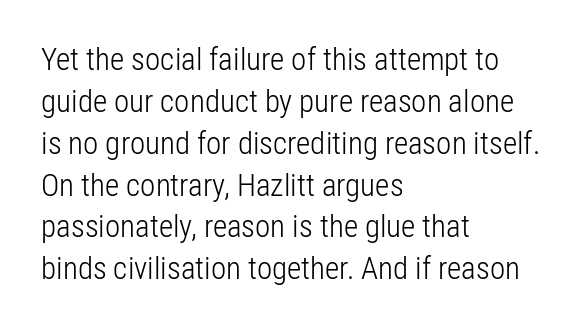
The zone under the glyphs is completely vacant. No letter is thick-stroked: the sample isn't bold. Vertical strokes here are truly vertical. You could not count columns in this text — the font is proportionally spaced. The compositor pushed each line to the left boundary.
